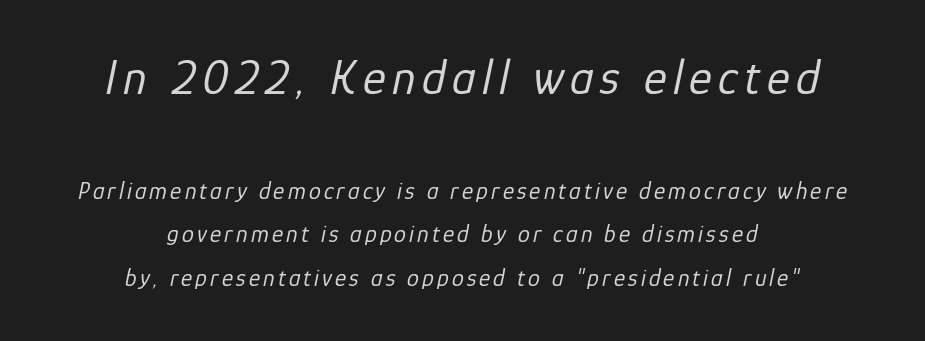
The image shows 49 px regular-weight type, italic (leaning right); set centered, line spacing 1.81x, not underlined; the first (top) block is 2.04x larger; low stroke contrast and a medium x-height.
